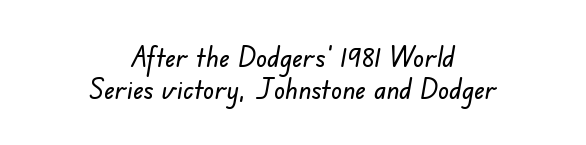
The letters carry no serifs — their stems end cleanly without finishing strokes. Where is the straight margin? There isn't one; the lines are centered. Leading: reduced. This rendering features lettering with no underline. The type is set solid horizontally, with unmodified tracking. You could not count columns in this text — the font is proportionally spaced.
